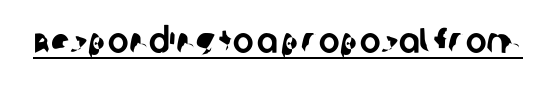
Underlining? Definitely there. Tracking value appears to be zero — textbook default spacing. Proportional: the letters do not fall into vertical columns. Are there feet on the stems? There aren't — it's a sans.
